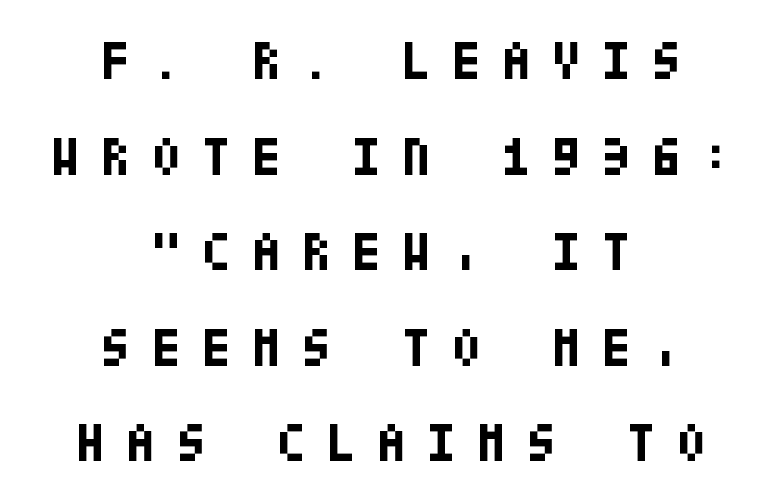
Q: Is the text bold? A: Yes.
Q: Is the text italic (slanted)? A: No, it is upright.
Q: Is the typeface a serif or a sans-serif typeface? A: Sans-serif.
Q: Is the text underlined? A: No.
Q: How is the paragraph aligned? A: Centered.
Q: Is the spacing between letters normal or unusually wide? A: Unusually wide.
Q: Width (condensed, normal, or wide)? A: Condensed.
Q: Stroke contrast? A: Low.
Q: x-height? A: Large.
